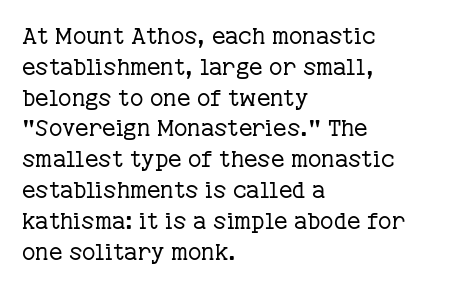
Q: Is the text bold? A: No.
Q: Is the text italic (slanted)? A: No, it is upright.
Q: Is the text underlined? A: No.
Q: How is the paragraph aligned? A: Left-aligned.
Q: Is the spacing between letters normal or unusually wide? A: Normal.
Q: Is the spacing between lines tight, normal or loose? A: Normal.
